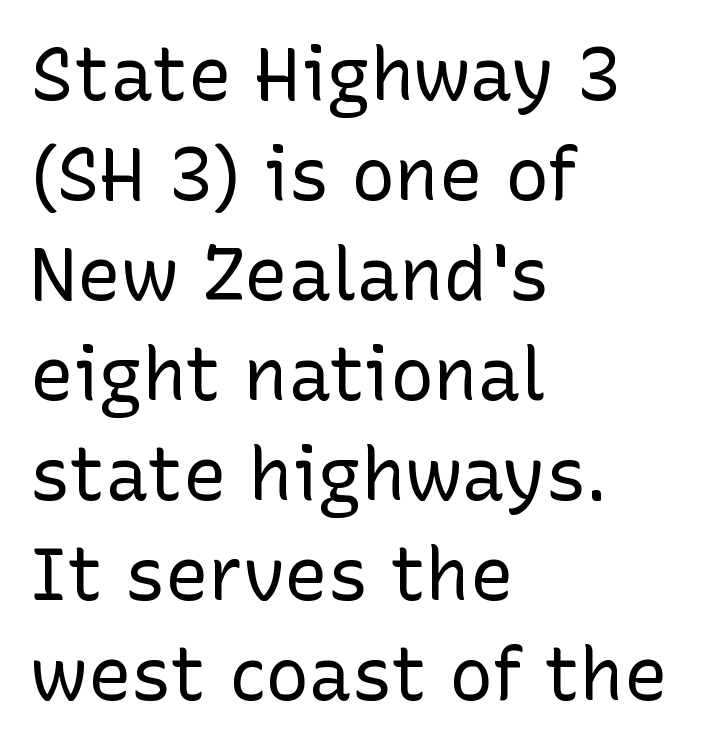
Q: Is the text bold? A: No.
Q: Is the text italic (slanted)? A: No, it is upright.
Q: Is the typeface a serif or a sans-serif typeface? A: Sans-serif.
Q: Is the text underlined? A: No.
Q: How is the paragraph aligned? A: Left-aligned.
Q: Is the spacing between letters normal or unusually wide? A: Normal.
Q: Is the spacing between lines tight, normal or loose? A: Normal.
Q: Width (condensed, normal, or wide)? A: Normal.
Q: Stroke contrast? A: Low.
Q: x-height? A: Medium.
Q: Monospaced? A: No.
